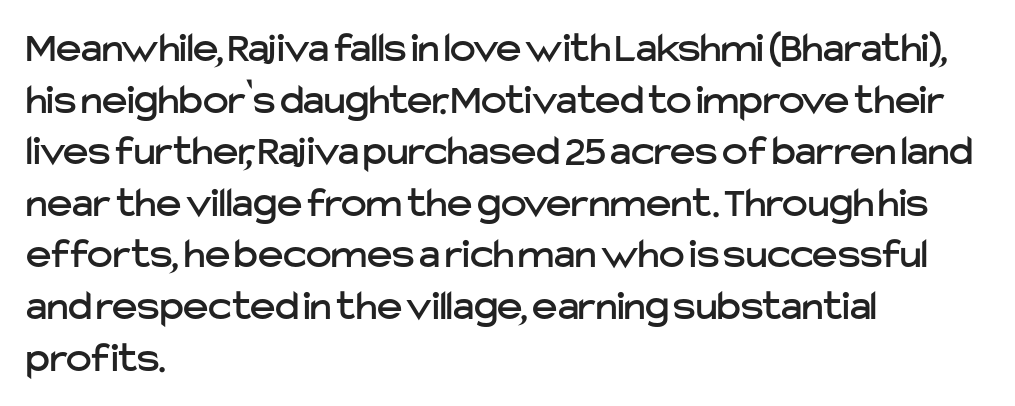
{"serif": "no", "italic": "no", "width": "normal", "stroke_contrast": "low", "x_height": "medium", "monospaced": "no", "underline": "no", "align": "left", "line_spacing_ratio": 1.2, "letter_spacing": "normal", "letter_spacing_em": 0.0, "glyph_px": 43}
